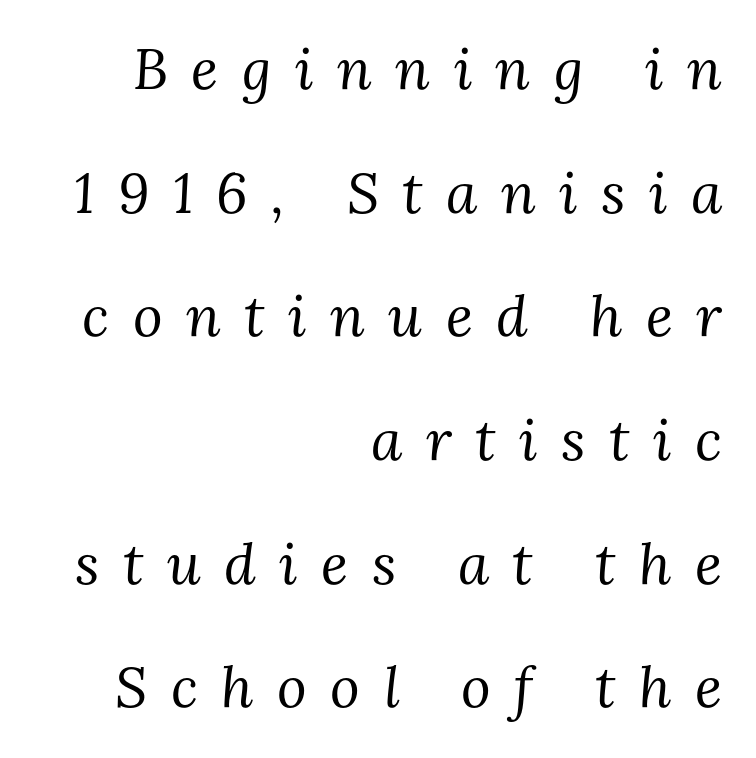
An italicized treatment has been applied to the whole sample. Glyph-to-glyph distance is far greater than everyday printed text. The space between consecutive lines is lavish. This rendering features lettering with no underline.
